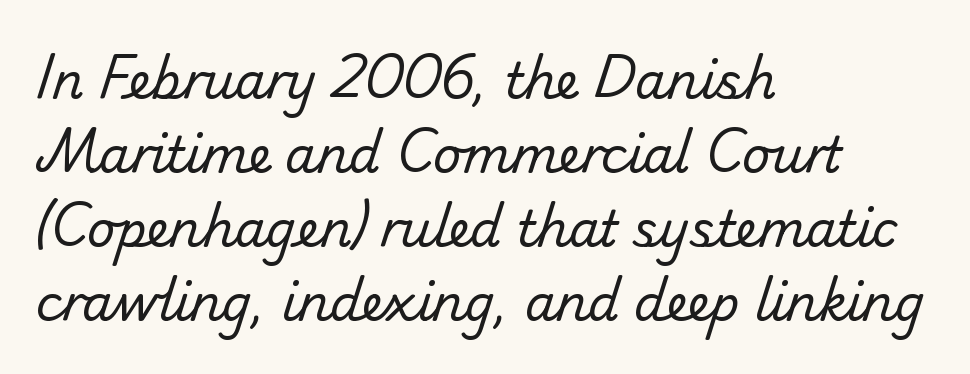
Horizontally, the lines are justified to the leading edge only. The block of text has a typical density, with ordinary space between rows. A quiet, ordinary-to-light weight characterises the typeface. Here the designer chose a conventional face with non-uniform glyph widths. How are the letters spaced? Ordinarily, with no added tracking. Each row of text sits above clean, open space.
